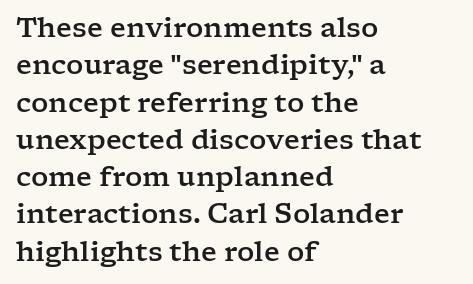
Q: Is the text italic (slanted)? A: No, it is upright.
Q: Is the text underlined? A: No.
Q: How is the paragraph aligned? A: Left-aligned.
Q: Is the spacing between letters normal or unusually wide? A: Normal.
Q: Is the spacing between lines tight, normal or loose? A: Normal.
